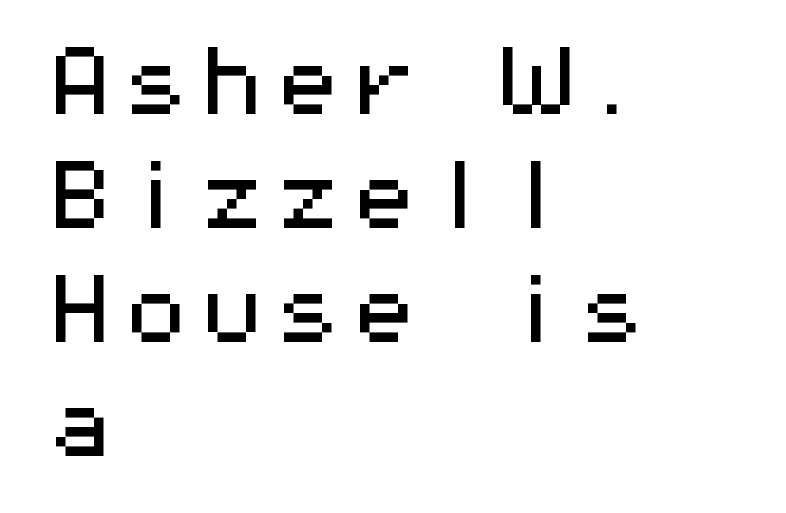
The baseline area is clear. Here the designer chose a console-style face with uniform glyph widths. Evenly set lines give the paragraph a standard silhouette. The specimen reads as upright at a glance. In terms of letterform style, serifs are entirely absent.
